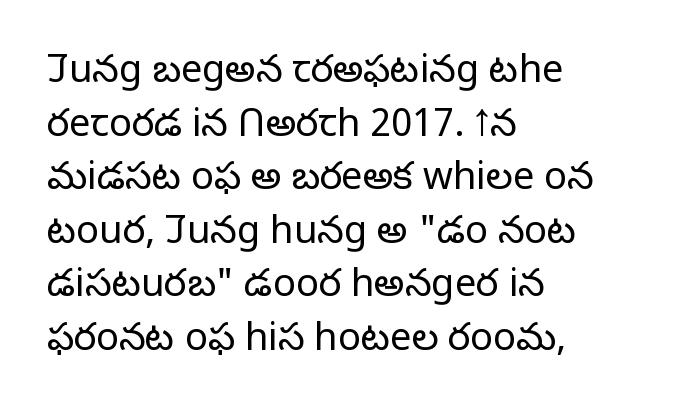
The image shows 38 px light sans-serif type, upright; set left-aligned, normal line spacing (1.41x), normal letter spacing, not underlined; low stroke contrast and a medium x-height.
